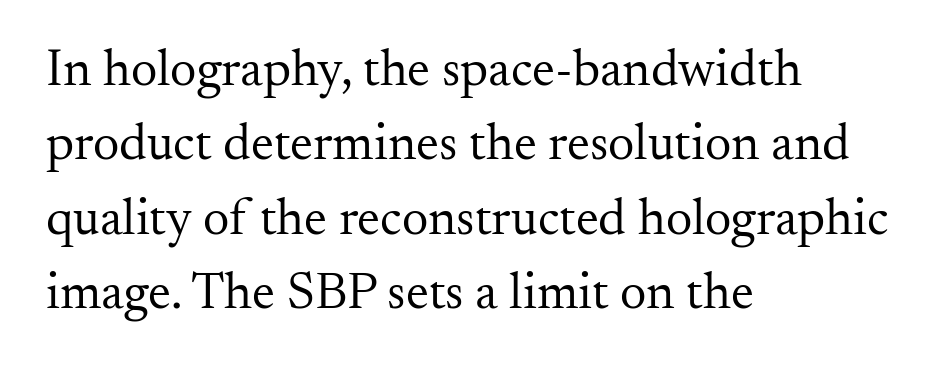
The image shows 52 px regular-weight serif type, upright; set left-aligned, normal line spacing (1.43x), normal letter spacing, not underlined; medium stroke contrast and a small x-height.
